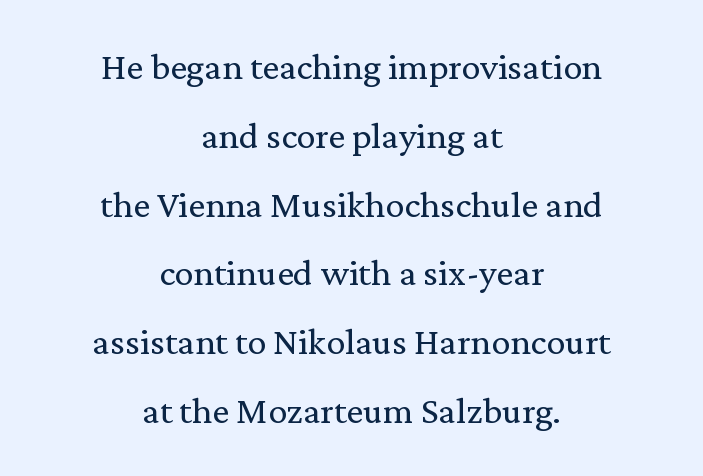
The image shows 38 px regular-weight serif type, upright; set centered, line spacing 1.81x, normal letter spacing, not underlined; low stroke contrast and a medium x-height.
